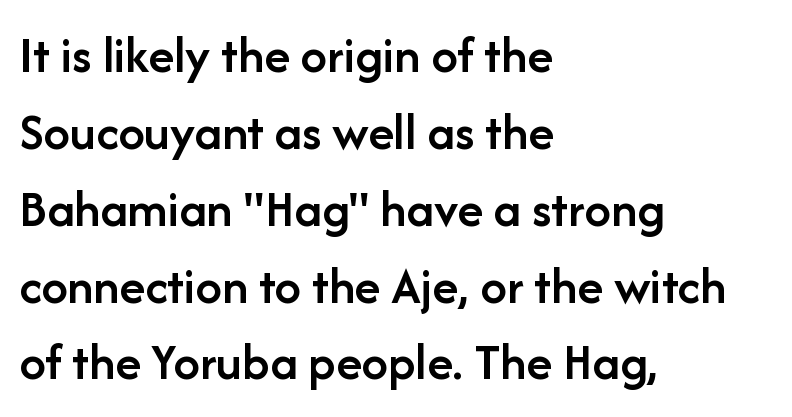
Q: Is the text bold? A: Semi-bold.
Q: Is the text italic (slanted)? A: No, it is upright.
Q: Is the typeface a serif or a sans-serif typeface? A: Sans-serif.
Q: Is the text underlined? A: No.
Q: How is the paragraph aligned? A: Left-aligned.
Q: Is the spacing between letters normal or unusually wide? A: Normal.
Q: Is the spacing between lines tight, normal or loose? A: Normal.
Q: Width (condensed, normal, or wide)? A: Normal.
Q: Stroke contrast? A: Low.
Q: x-height? A: Medium.
Q: Monospaced? A: No.
